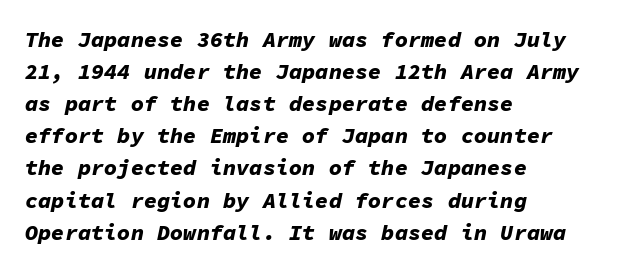
As a designer I'd log this as weight 700, bold. Each word holds together tightly as a unit, with standard inter-letter gaps. Whoever set this chose a conventional vertical rhythm. Emphasis-style slanted type is in use.
